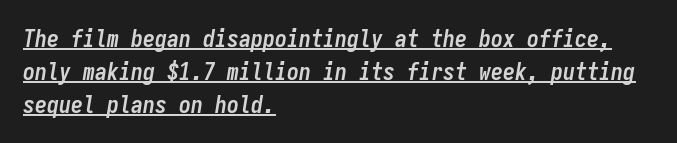
The axis of the letterforms is tilted away from vertical. Is the block centered? No — it sits flush against the left margin. In terms of leading, this rendering sits right in the middle. Underlining? Definitely there. Typesetter's note: full bold, strokes at maximum text heaviness. Students, note that the glyphs here touch the page at normal intervals.
